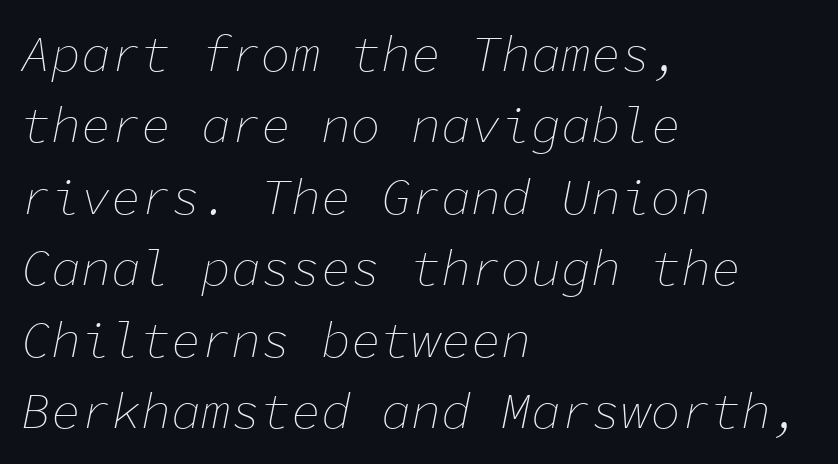
{"italic": "yes", "lean": "right", "slant_degrees": 11, "bold": "no", "weight": "thin", "width": "normal", "stroke_contrast": "low", "x_height": "medium", "monospaced": "yes", "underline": "no", "align": "left", "line_spacing": "normal", "line_spacing_ratio": 1.43, "letter_spacing": "normal", "letter_spacing_em": 0.0, "glyph_px": 50}
